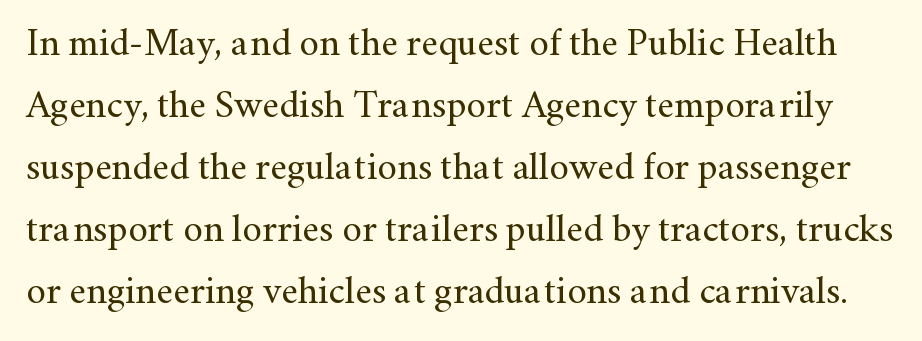
{"serif": "yes", "italic": "no", "bold": "no", "weight": "regular", "width": "normal", "stroke_contrast": "medium", "x_height": "small", "monospaced": "no", "underline": "no", "line_spacing": "normal", "line_spacing_ratio": 1.59, "letter_spacing": "normal", "letter_spacing_em": 0.0, "glyph_px": 39}
